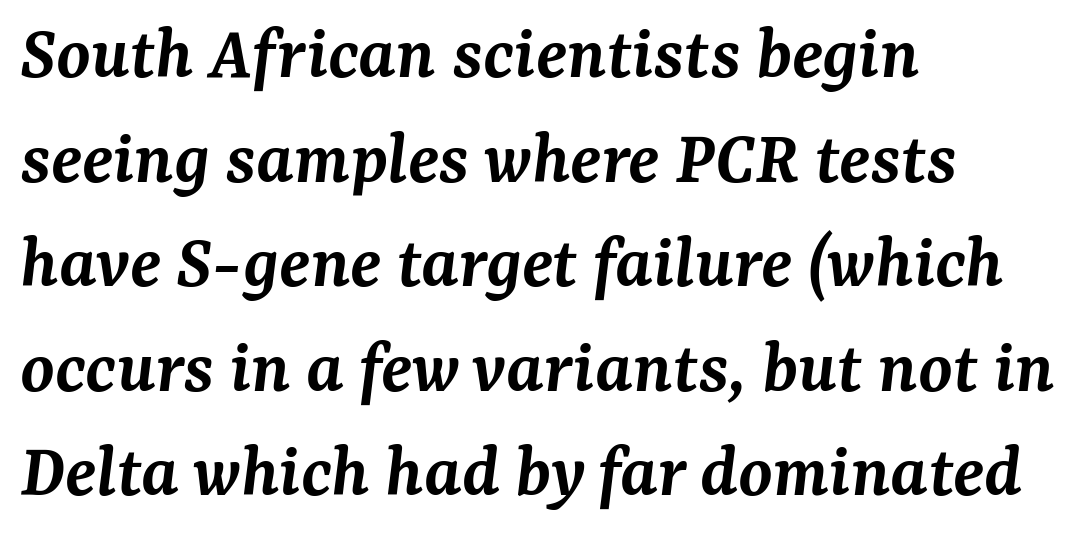
Q: Is the text bold? A: Semi-bold.
Q: Is the text italic (slanted)? A: Yes, it leans right by about 7 degrees.
Q: Is the typeface a serif or a sans-serif typeface? A: Serif.
Q: Is the text underlined? A: No.
Q: How is the paragraph aligned? A: Left-aligned.
Q: Is the spacing between letters normal or unusually wide? A: Normal.
Q: Is the spacing between lines tight, normal or loose? A: Normal.
Q: Width (condensed, normal, or wide)? A: Normal.
Q: Stroke contrast? A: Medium.
Q: x-height? A: Medium.
Q: Monospaced? A: No.
